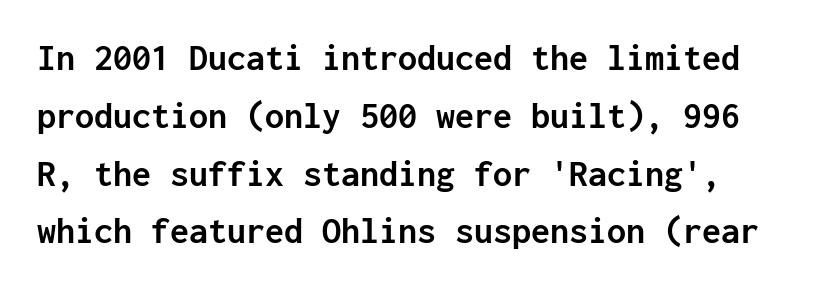
Q: Is the text bold? A: Yes.
Q: Is the text italic (slanted)? A: No, it is upright.
Q: Is the typeface a serif or a sans-serif typeface? A: Sans-serif.
Q: Is the text underlined? A: No.
Q: Is the spacing between letters normal or unusually wide? A: Normal.
Q: Is the spacing between lines tight, normal or loose? A: Normal.
Q: Width (condensed, normal, or wide)? A: Normal.
Q: Stroke contrast? A: Low.
Q: x-height? A: Medium.
Q: Monospaced? A: Yes.
